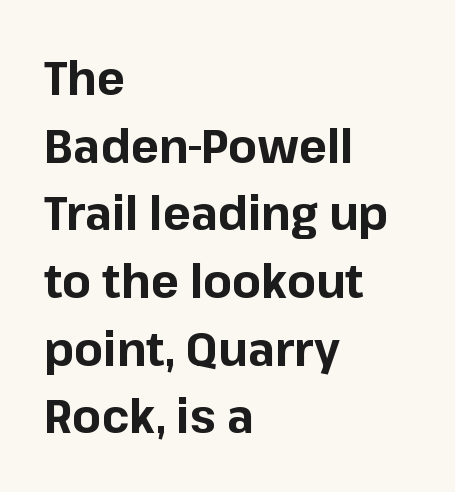
The image shows 47 px bold sans-serif type, upright; set left-aligned, normal line spacing (1.44x), normal letter spacing, not underlined; low stroke contrast and a medium x-height.
